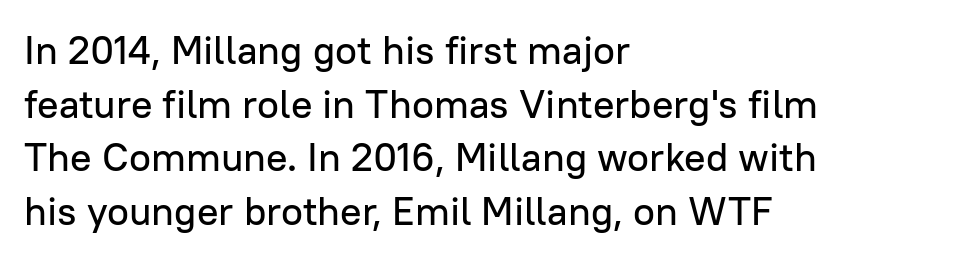
The image shows 40 px sans-serif type, upright; set left-aligned, normal line spacing (1.34x), normal letter spacing, not underlined; low stroke contrast and a medium x-height.
